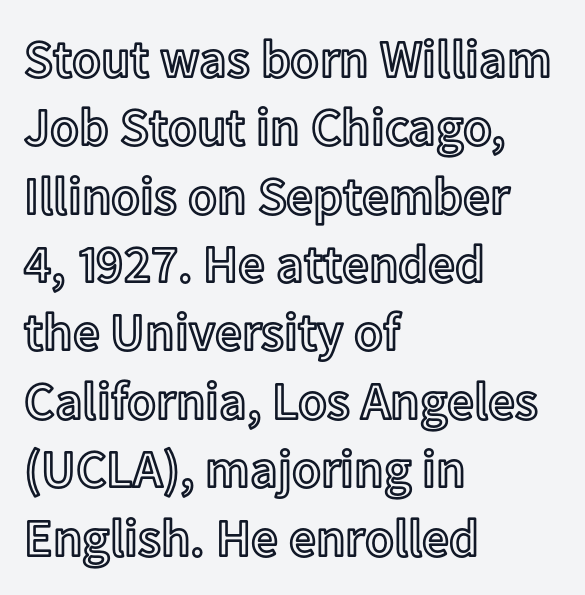
Q: Is the text italic (slanted)? A: No, it is upright.
Q: Is the text underlined? A: No.
Q: How is the paragraph aligned? A: Left-aligned.
Q: Is the spacing between letters normal or unusually wide? A: Normal.
Q: Is the spacing between lines tight, normal or loose? A: Normal.
Q: Width (condensed, normal, or wide)? A: Normal.
Q: x-height? A: Medium.
Q: Monospaced? A: No.
